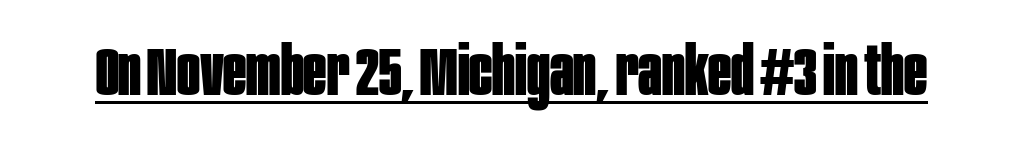
The image shows 68 px bold, condensed sans-serif type, upright; set normal letter spacing, underlined; low stroke contrast and a large x-height.
